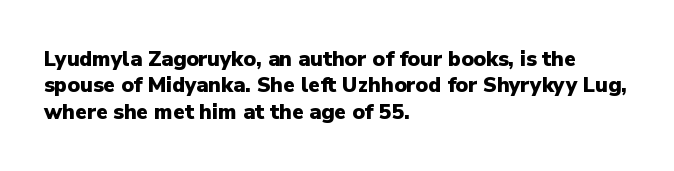
What weight is shown? A full bold with thick strokes. The lettering holds an erect, upright posture throughout. Plain, unruled lines of type. The rendering keeps characters at their native spacing. Leading: standard.
